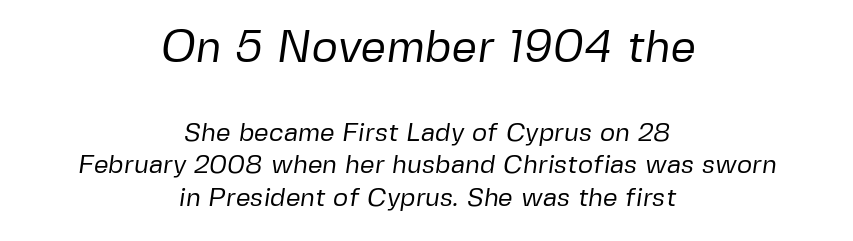
Teacher's note: observe the equal gaps on both sides — that is centered alignment. You can tell from the bare stems that sans-serif type was used. No extra tracking has been applied to these lines. Beneath every word, the page is bare. Each letter keeps its own natural width here, so spacing adapts to shape.
